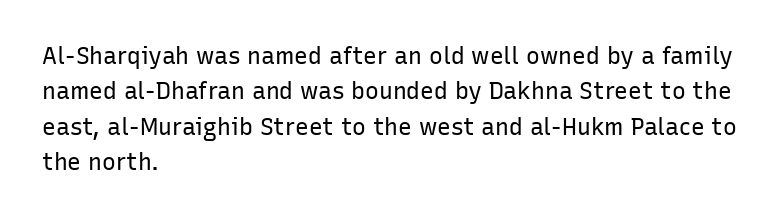
Q: Is the text bold? A: No.
Q: Is the text italic (slanted)? A: No, it is upright.
Q: Is the text underlined? A: No.
Q: How is the paragraph aligned? A: Left-aligned.
Q: Is the spacing between letters normal or unusually wide? A: Normal.
Q: Is the spacing between lines tight, normal or loose? A: Normal.
